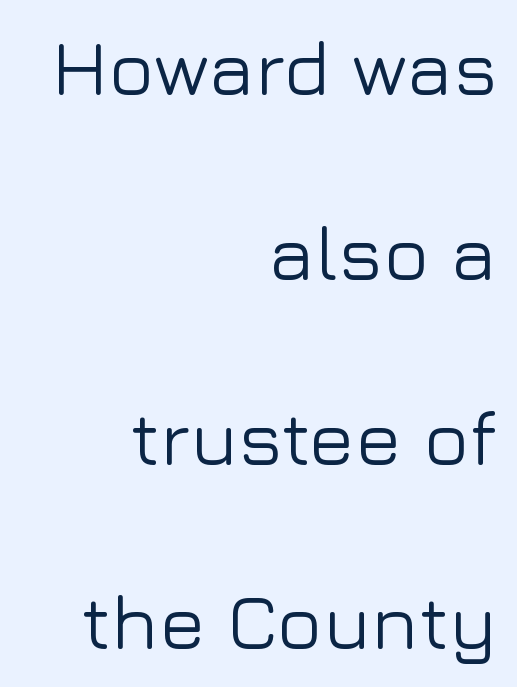
The image shows 77 px sans-serif type, upright; set right-aligned, loose line spacing (2.4x), normal letter spacing, not underlined; low stroke contrast and a medium x-height.
